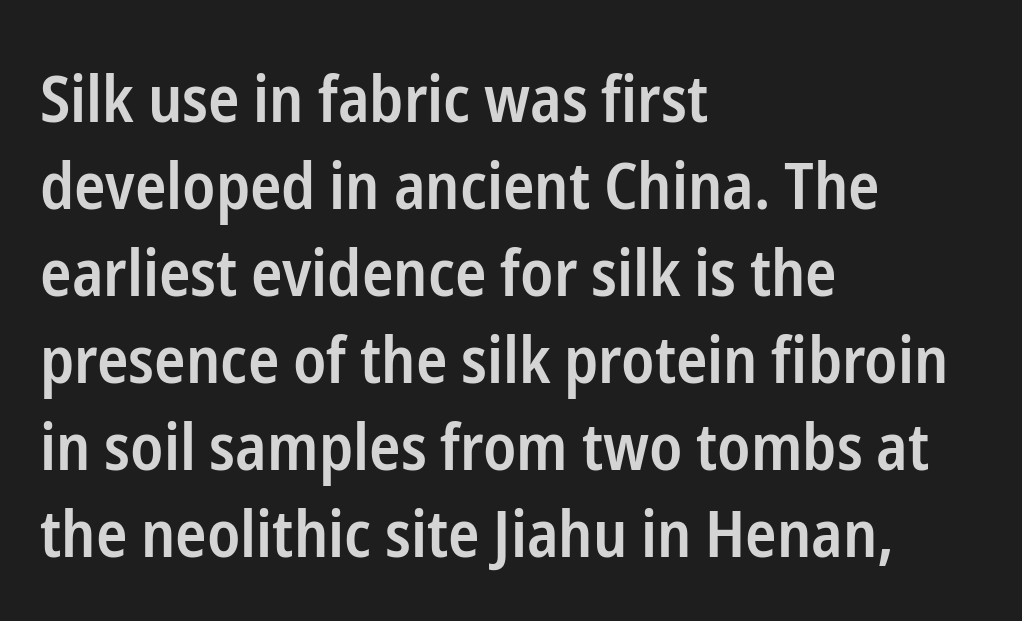
Q: Is the text bold? A: Semi-bold.
Q: Is the text italic (slanted)? A: No, it is upright.
Q: Is the typeface a serif or a sans-serif typeface? A: Sans-serif.
Q: Is the text underlined? A: No.
Q: How is the paragraph aligned? A: Left-aligned.
Q: Is the spacing between letters normal or unusually wide? A: Normal.
Q: Is the spacing between lines tight, normal or loose? A: Normal.
Q: Width (condensed, normal, or wide)? A: Condensed.
Q: Stroke contrast? A: Low.
Q: x-height? A: Medium.
Q: Monospaced? A: No.
